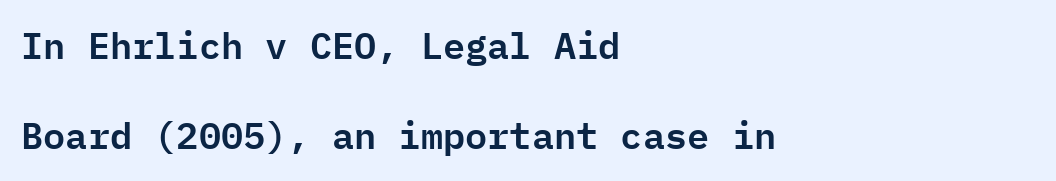
Q: Is the text italic (slanted)? A: No, it is upright.
Q: Is the typeface a serif or a sans-serif typeface? A: Sans-serif.
Q: Is the text underlined? A: No.
Q: How is the paragraph aligned? A: Left-aligned.
Q: Is the spacing between letters normal or unusually wide? A: Normal.
Q: Is the spacing between lines tight, normal or loose? A: Loose.
Q: Width (condensed, normal, or wide)? A: Normal.
Q: Stroke contrast? A: Low.
Q: x-height? A: Medium.
Q: Monospaced? A: Yes.
